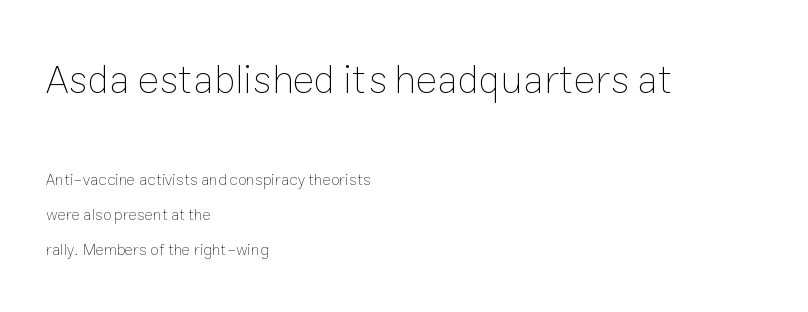
The image shows 40 px thin type, upright; set left-aligned, loose line spacing (2.2x), normal letter spacing, not underlined; the first (top) block is 2.5x larger; low stroke contrast and a medium x-height.
